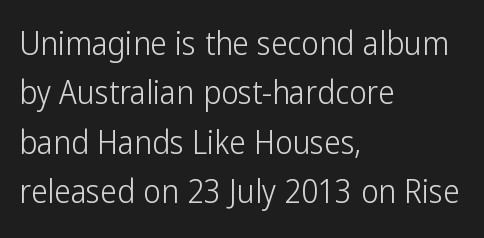
{"serif": "no", "italic": "no", "bold": "no", "weight": "light", "width": "condensed", "stroke_contrast": "low", "x_height": "medium", "monospaced": "no", "underline": "no", "align": "left", "line_spacing": "normal", "line_spacing_ratio": 1.5, "letter_spacing": "normal", "letter_spacing_em": 0.0, "glyph_px": 33}
